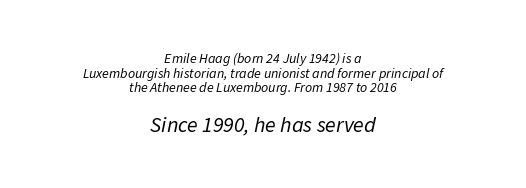
Q: Is the text bold? A: No.
Q: Is the text italic (slanted)? A: Yes, it leans right by about 11 degrees.
Q: Is the text underlined? A: No.
Q: How is the paragraph aligned? A: Centered.
Q: Is the spacing between letters normal or unusually wide? A: Normal.
Q: Is the spacing between lines tight, normal or loose? A: Tight.
Q: Which block of text is set in a larger size, the first (top) or the second (bottom)? A: The second (bottom) one.
